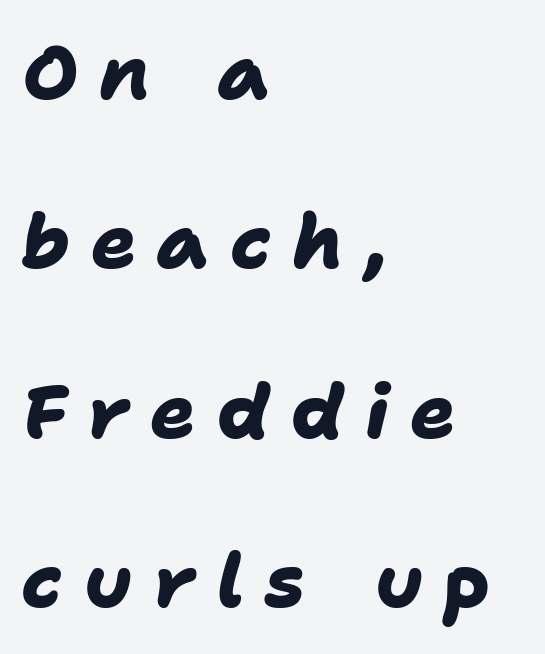
{"serif": "no", "bold": "yes", "weight": "heavy", "width": "normal", "stroke_contrast": "low", "x_height": "medium", "monospaced": "no", "underline": "no", "align": "left", "line_spacing": "loose", "line_spacing_ratio": 2.26, "letter_spacing": "wide", "letter_spacing_em": 0.28, "glyph_px": 75}
